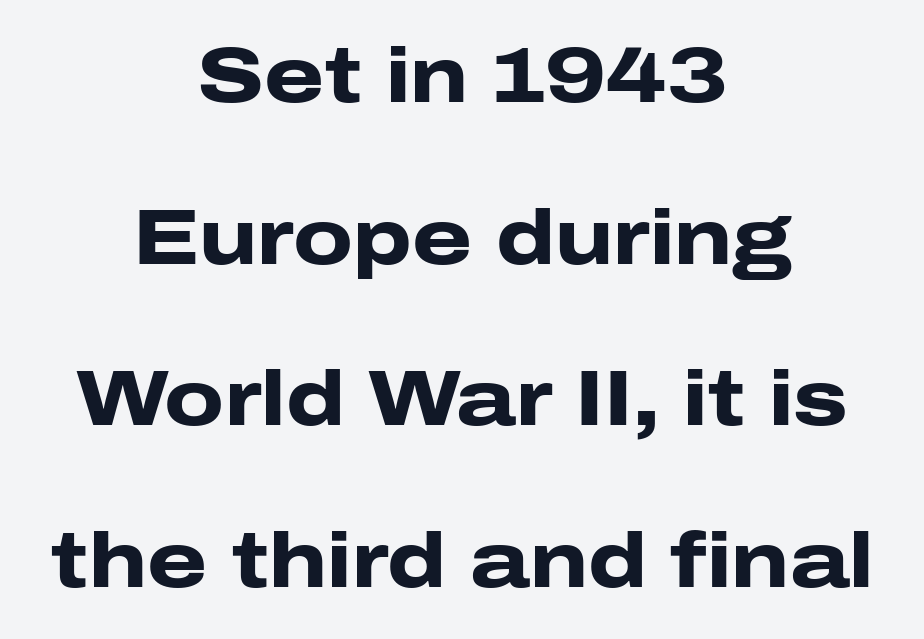
{"serif": "no", "italic": "no", "bold": "yes", "weight": "heavy", "width": "wide", "stroke_contrast": "low", "x_height": "medium", "monospaced": "no", "underline": "no", "align": "center", "line_spacing": "loose", "line_spacing_ratio": 2.1, "letter_spacing": "normal", "letter_spacing_em": 0.0, "glyph_px": 77}
